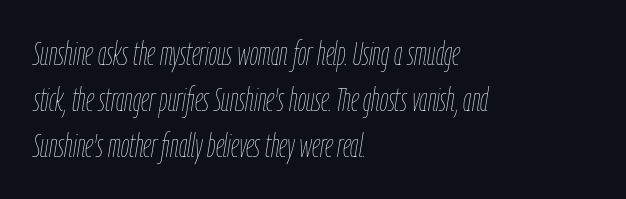
{"italic": "yes", "lean": "right", "slant_degrees": 9, "bold": "no", "weight": "thin", "width": "condensed", "stroke_contrast": "low", "x_height": "medium", "monospaced": "no", "underline": "no", "align": "left", "line_spacing": "normal", "line_spacing_ratio": 1.4, "letter_spacing": "normal", "letter_spacing_em": 0.0, "glyph_px": 33}
